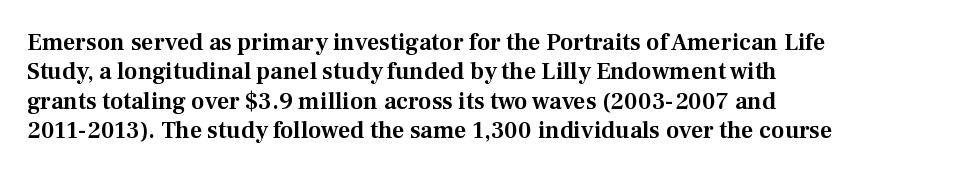
Q: Is the text italic (slanted)? A: No, it is upright.
Q: Is the text underlined? A: No.
Q: How is the paragraph aligned? A: Left-aligned.
Q: Is the spacing between letters normal or unusually wide? A: Normal.
